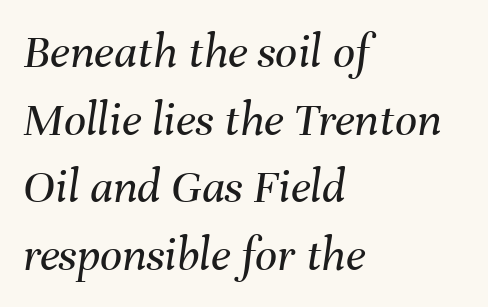
{"italic": "yes", "lean": "right", "slant_degrees": 8, "bold": "no", "weight": "regular", "width": "normal", "stroke_contrast": "medium", "x_height": "medium", "monospaced": "no", "underline": "no", "align": "left", "line_spacing": "normal", "line_spacing_ratio": 1.38, "letter_spacing": "normal", "letter_spacing_em": 0.0, "glyph_px": 49}
